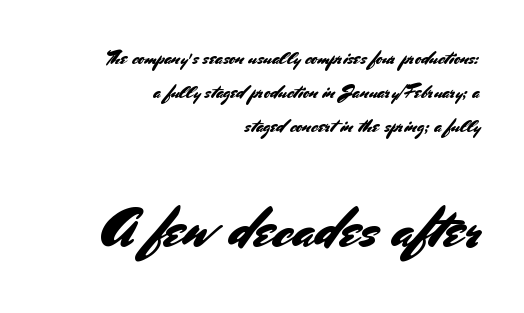
The image shows 56 px sans-serif type; set right-aligned, line spacing 1.79x, normal letter spacing, not underlined; the second (bottom) block is 2.95x larger; medium stroke contrast and a small x-height.
